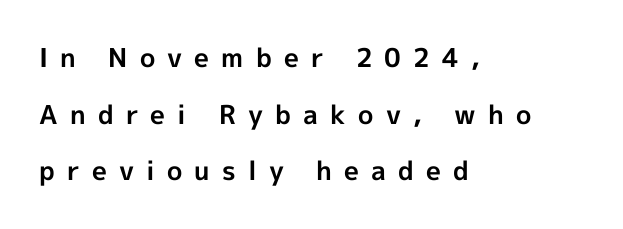
{"italic": "no", "bold": "yes", "underline": "no", "align": "left", "line_spacing": "loose", "line_spacing_ratio": 2.18, "letter_spacing": "wide", "letter_spacing_em": 0.47, "glyph_px": 26}
